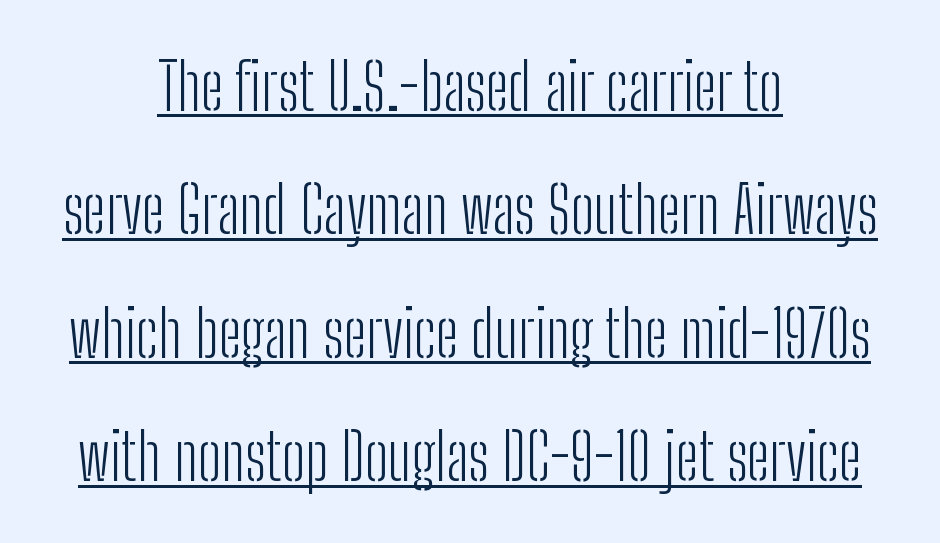
Q: Is the text bold? A: No.
Q: Is the text italic (slanted)? A: No, it is upright.
Q: Is the typeface a serif or a sans-serif typeface? A: Sans-serif.
Q: Is the text underlined? A: Yes.
Q: How is the paragraph aligned? A: Centered.
Q: Is the spacing between letters normal or unusually wide? A: Normal.
Q: Is the spacing between lines tight, normal or loose? A: Loose.
Q: Width (condensed, normal, or wide)? A: Condensed.
Q: Stroke contrast? A: Low.
Q: x-height? A: Medium.
Q: Monospaced? A: No.
